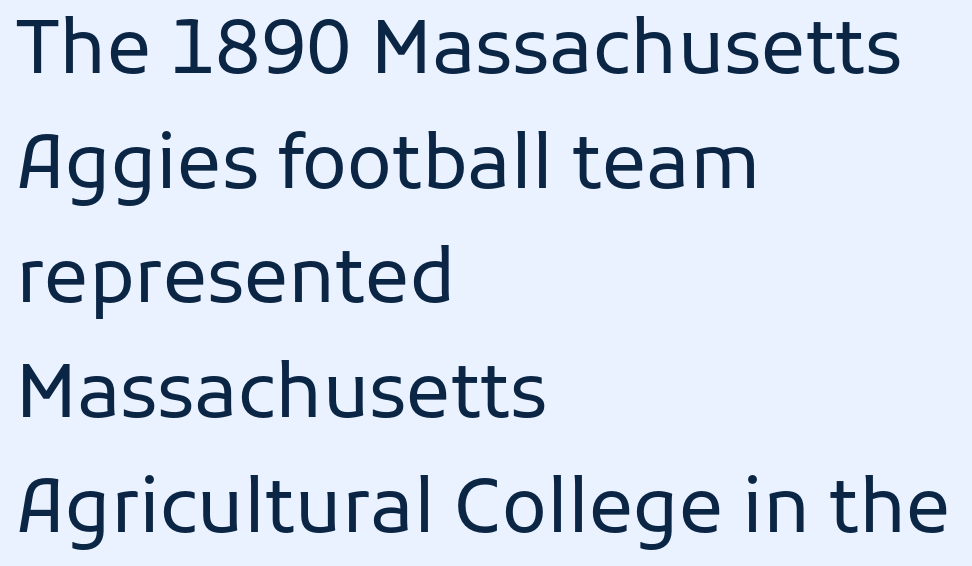
{"serif": "no", "italic": "no", "bold": "no", "weight": "regular", "width": "normal", "stroke_contrast": "low", "x_height": "medium", "monospaced": "no", "underline": "no", "align": "left", "line_spacing": "normal", "line_spacing_ratio": 1.55, "letter_spacing": "normal", "letter_spacing_em": 0.0, "glyph_px": 74}
